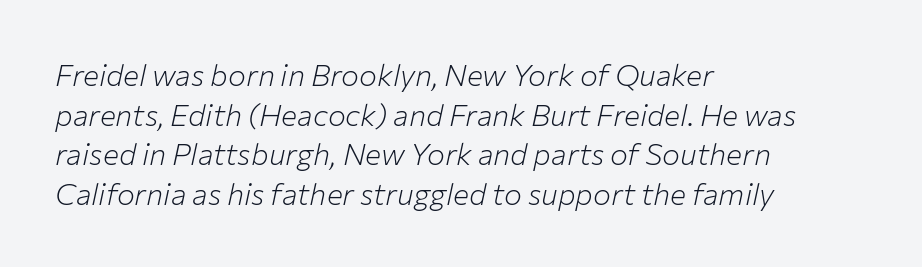
{"italic": "yes", "lean": "right", "slant_degrees": 12, "bold": "no", "weight": "light", "width": "normal", "stroke_contrast": "low", "x_height": "medium", "monospaced": "no", "underline": "no", "align": "left", "line_spacing": "normal", "line_spacing_ratio": 1.32, "letter_spacing": "normal", "letter_spacing_em": 0.0, "glyph_px": 30}
